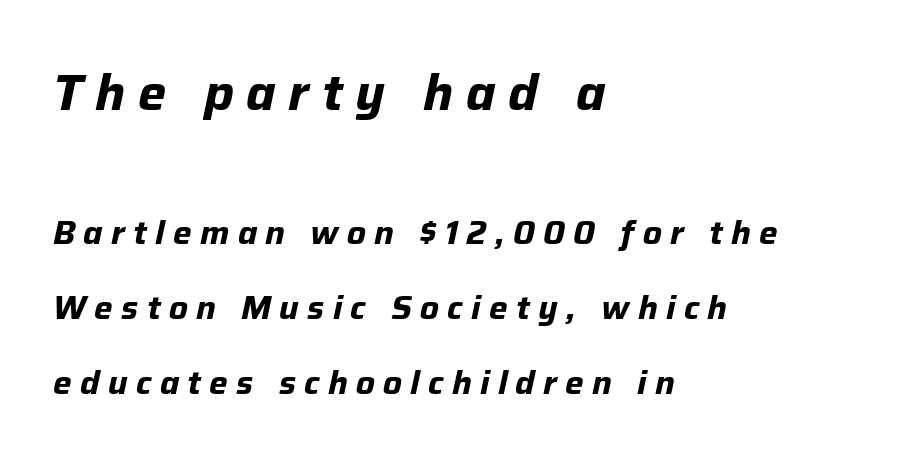
Q: Is the text bold? A: Yes.
Q: Is the text italic (slanted)? A: Yes, it leans right by about 12 degrees.
Q: Is the text underlined? A: No.
Q: How is the paragraph aligned? A: Left-aligned.
Q: Is the spacing between letters normal or unusually wide? A: Unusually wide.
Q: Is the spacing between lines tight, normal or loose? A: Loose.
Q: Which block of text is set in a larger size, the first (top) or the second (bottom)? A: The first (top) one.
Q: Width (condensed, normal, or wide)? A: Normal.
Q: Stroke contrast? A: Low.
Q: x-height? A: Medium.
Q: Monospaced? A: No.
